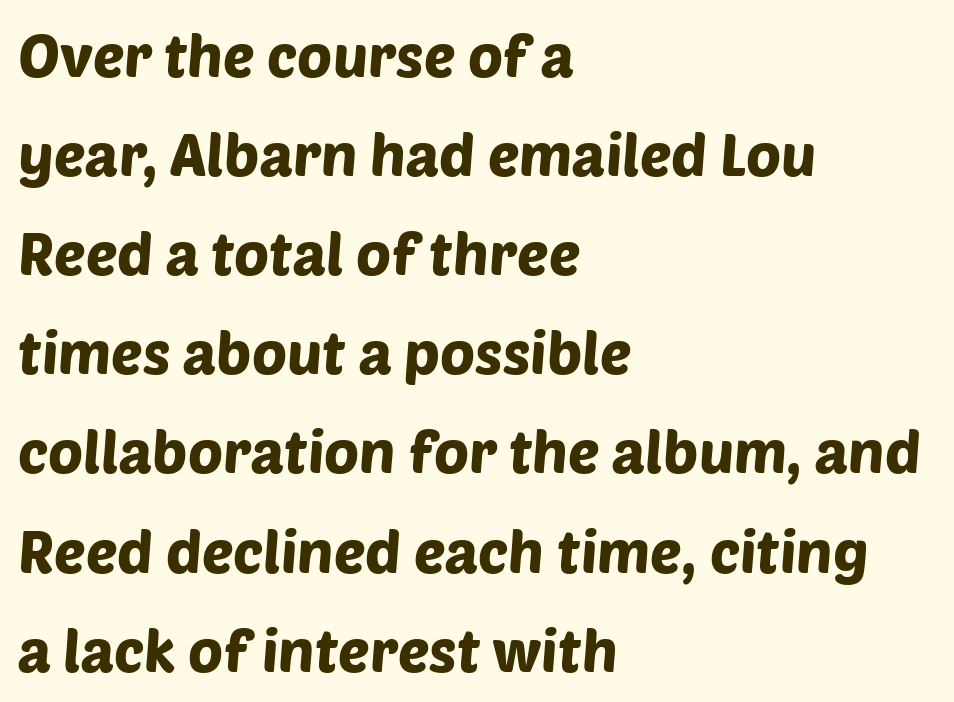
Q: Is the typeface a serif or a sans-serif typeface? A: Sans-serif.
Q: Is the text underlined? A: No.
Q: How is the paragraph aligned? A: Left-aligned.
Q: Is the spacing between letters normal or unusually wide? A: Normal.
Q: Is the spacing between lines tight, normal or loose? A: Normal.
Q: Width (condensed, normal, or wide)? A: Normal.
Q: Stroke contrast? A: Low.
Q: x-height? A: Large.
Q: Monospaced? A: No.
